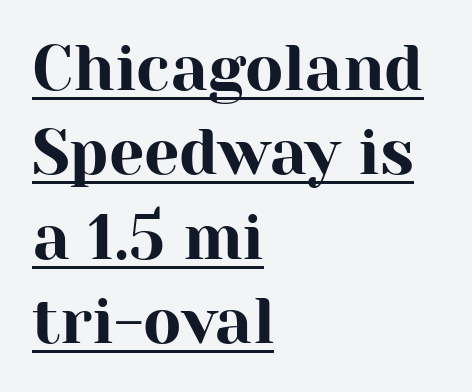
Q: Is the text italic (slanted)? A: No, it is upright.
Q: Is the typeface a serif or a sans-serif typeface? A: Serif.
Q: Is the text underlined? A: Yes.
Q: How is the paragraph aligned? A: Left-aligned.
Q: Is the spacing between letters normal or unusually wide? A: Normal.
Q: Is the spacing between lines tight, normal or loose? A: Normal.
Q: Width (condensed, normal, or wide)? A: Normal.
Q: Stroke contrast? A: High.
Q: x-height? A: Medium.
Q: Monospaced? A: No.
